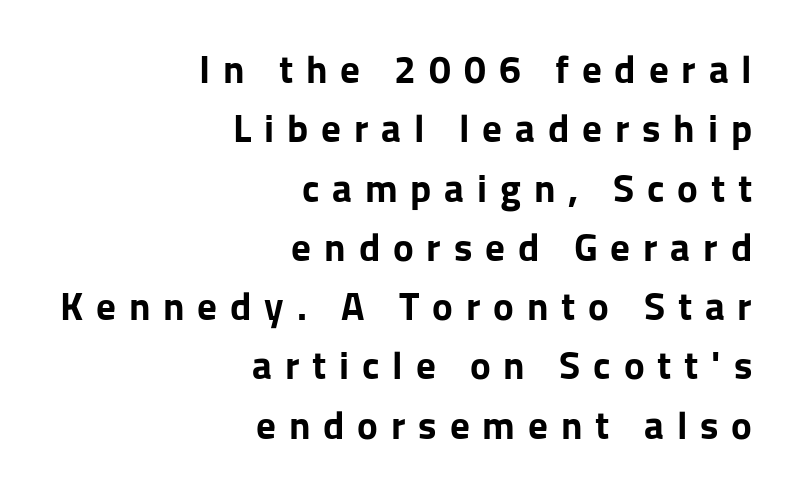
{"serif": "no", "italic": "no", "bold": "yes", "weight": "bold", "width": "normal", "stroke_contrast": "low", "x_height": "medium", "monospaced": "no", "underline": "no", "align": "right", "line_spacing": "normal", "line_spacing_ratio": 1.52, "letter_spacing": "wide", "letter_spacing_em": 0.33, "glyph_px": 39}
